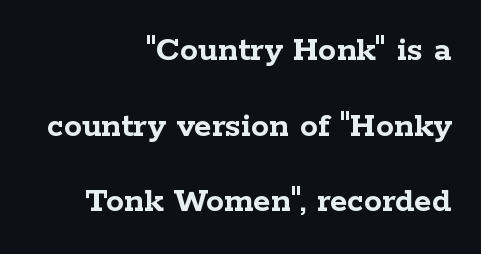
Visually the block forms a straight wall on the right and a jagged coastline on the left. Leading: increased. Plain, unruled lines of type. The strokes are fattened all the way to bold. Each letter keeps its own natural width here, so spacing adapts to shape. In terms of posture, this sample is upright.
